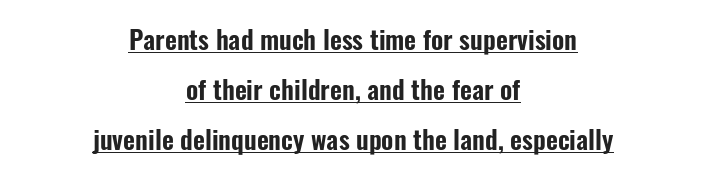
{"italic": "no", "underline": "yes", "align": "center", "line_spacing": "loose", "line_spacing_ratio": 1.92, "letter_spacing": "normal", "letter_spacing_em": 0.0, "glyph_px": 26}
